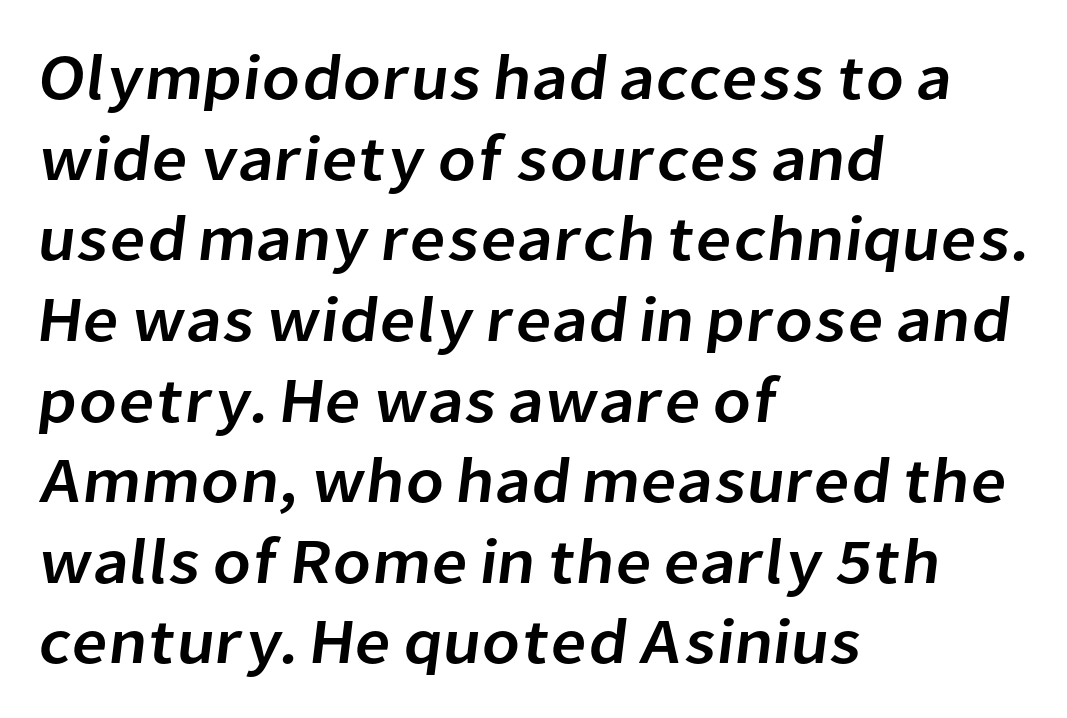
The image shows 64 px sans-serif type; set left-aligned, normal line spacing (1.26x), normal letter spacing, not underlined; low stroke contrast and a medium x-height.
